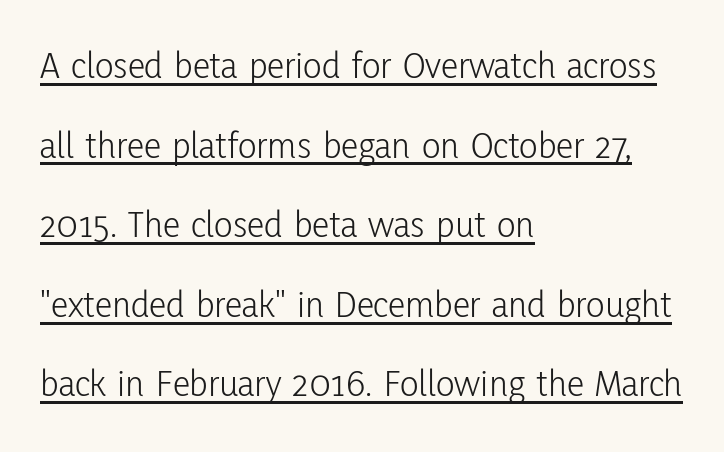
These lines are rendered in a variable-pitch font. A baseline rule has been typeset under these characters. The setting favours the left margin, as ordinary paragraphs usually do. Honestly, the rows look like they've been pulled way apart.
